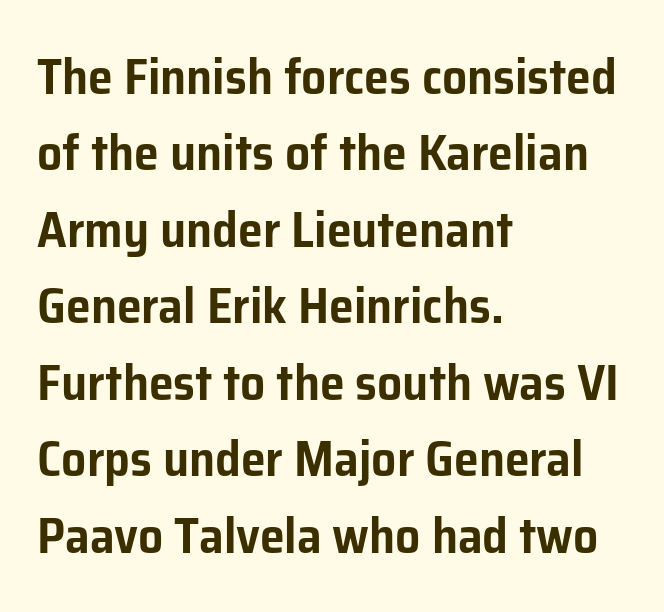
{"serif": "no", "italic": "no", "width": "normal", "stroke_contrast": "low", "x_height": "medium", "monospaced": "no", "underline": "no", "align": "left", "line_spacing": "normal", "line_spacing_ratio": 1.53, "letter_spacing": "normal", "letter_spacing_em": 0.0, "glyph_px": 50}
